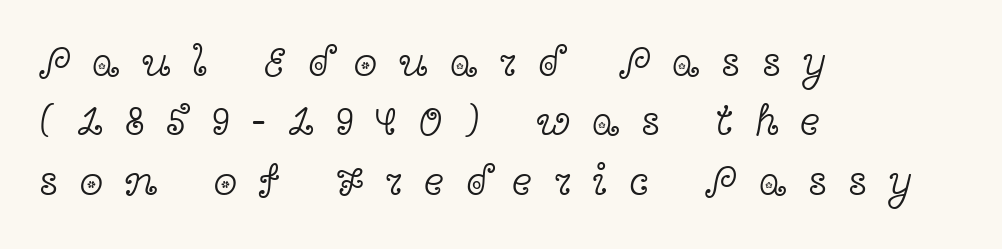
In terms of letterform style, serifs are clearly present. Regarding leading, the lines here are spaced in the standard way. Italic: no, the glyphs are upright roman. This sample uses expanded letter spacing, leaving extra air between glyphs. Weight class: somewhere from thin through regular.
